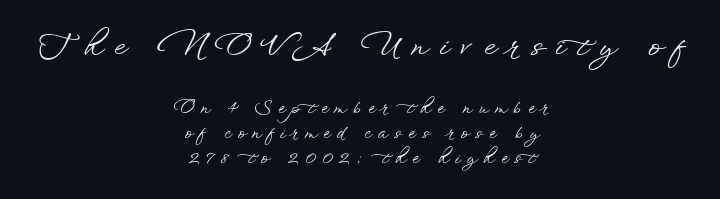
Q: Is the text italic (slanted)? A: Yes.
Q: Is the typeface a serif or a sans-serif typeface? A: Sans-serif.
Q: Is the text underlined? A: No.
Q: How is the paragraph aligned? A: Centered.
Q: Is the spacing between letters normal or unusually wide? A: Unusually wide.
Q: Is the spacing between lines tight, normal or loose? A: Normal.
Q: Which block of text is set in a larger size, the first (top) or the second (bottom)? A: The first (top) one.
Q: Width (condensed, normal, or wide)? A: Wide.
Q: Stroke contrast? A: Low.
Q: x-height? A: Small.
Q: Monospaced? A: No.
